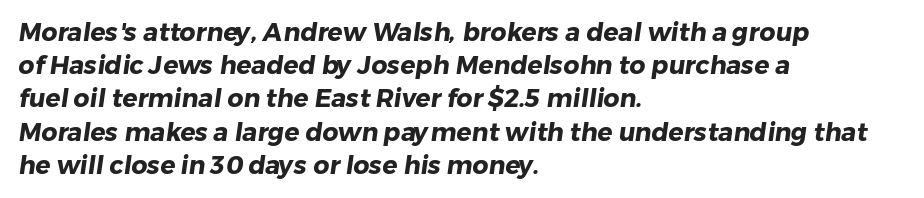
Look at the stroke-to-counter ratio: heavy, a bold. Line beginnings align vertically; line endings do not. The foot of each line stays bare and open. Rows of type keep a routine distance in the vertical direction. The passage shown has conventional tracking throughout.
